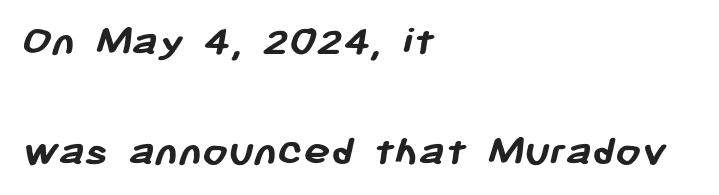
{"serif": "no", "bold": "yes", "weight": "semibold", "width": "normal", "stroke_contrast": "low", "x_height": "medium", "monospaced": "no", "underline": "no", "align": "left", "line_spacing": "loose", "line_spacing_ratio": 2.44, "letter_spacing": "normal", "letter_spacing_em": 0.0, "glyph_px": 45}
